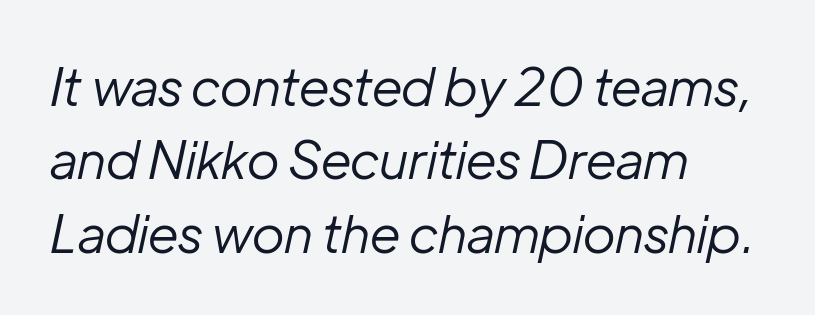
The line texture is even and compact thanks to regular tracking. Underline: absent. Stroke thickness stays within the range of a standard reading face or lighter. A typesetter would call this proportional, since set widths differ per character. Interline gaps are of average width in this sample.
